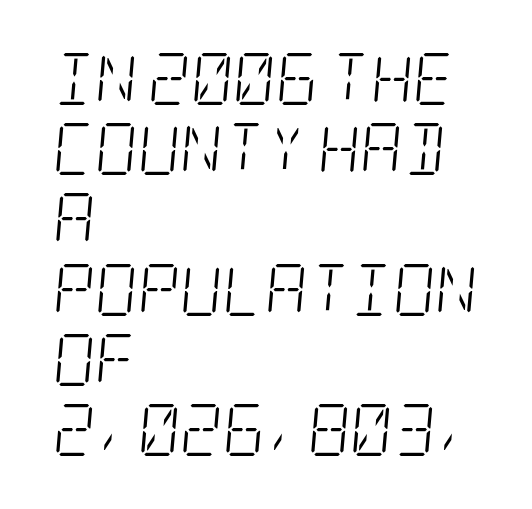
{"serif": "yes", "italic": "yes", "lean": "right", "slant_degrees": 5, "bold": "no", "weight": "light", "width": "condensed", "stroke_contrast": "low", "x_height": "large", "underline": "no", "align": "left", "line_spacing": "normal", "line_spacing_ratio": 1.35, "letter_spacing": "normal", "letter_spacing_em": 0.0, "glyph_px": 52}
